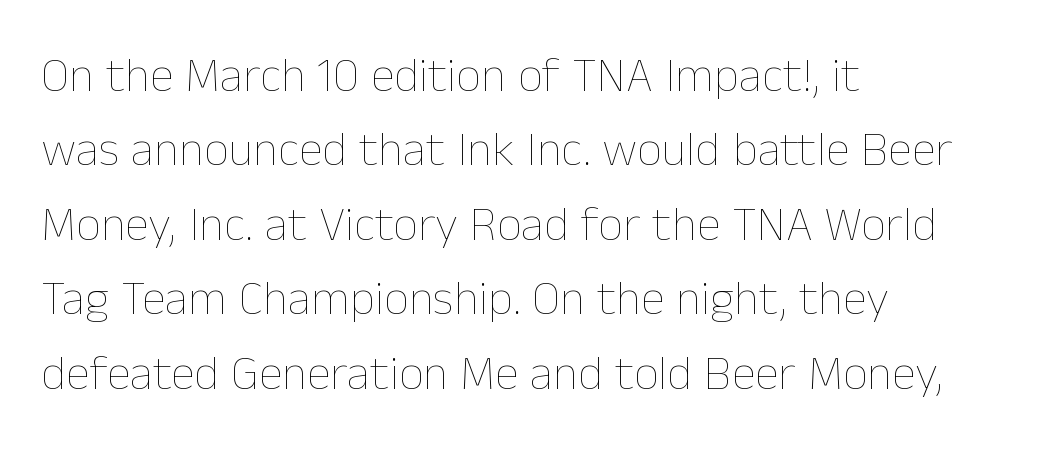
The image shows 49 px thin type, upright; set left-aligned, normal line spacing (1.52x), normal letter spacing, not underlined; low stroke contrast and a medium x-height.
